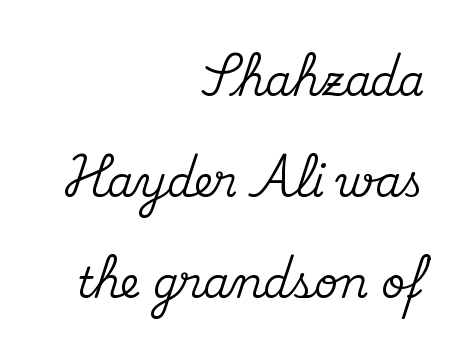
{"serif": "yes", "width": "normal", "stroke_contrast": "medium", "x_height": "small", "monospaced": "no", "underline": "no", "align": "right", "line_spacing": "loose", "line_spacing_ratio": 2.41, "letter_spacing": "normal", "letter_spacing_em": 0.0, "glyph_px": 42}
